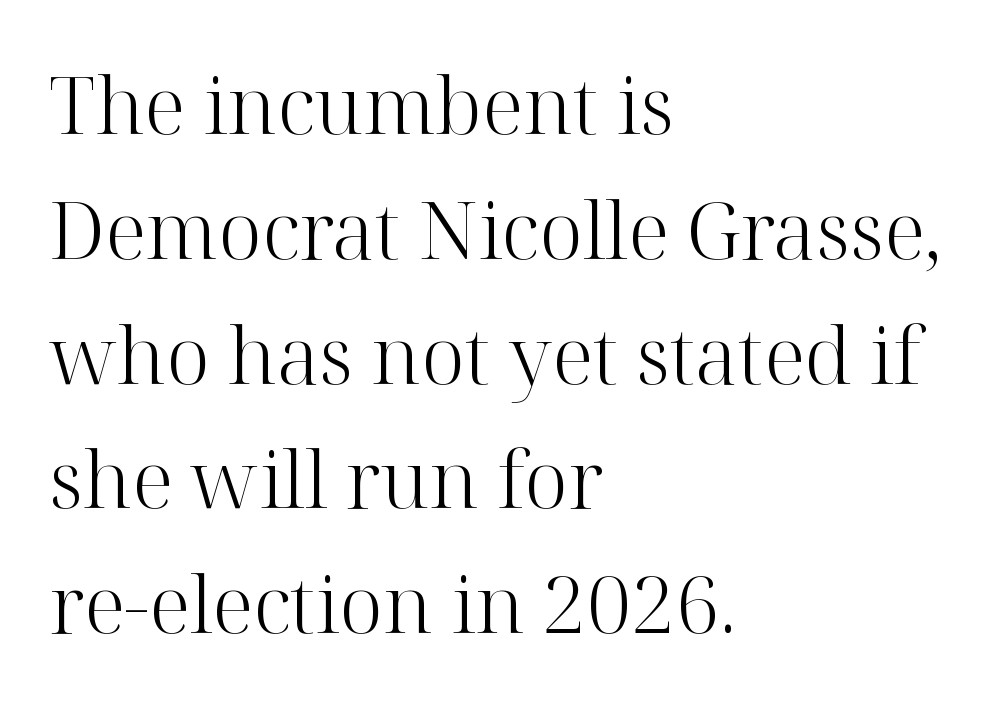
Honestly, there is no underline to notice here at all. Nothing unusual about the tracking: characters are spaced as the font intends. Summary of vertical rhythm: regular, with standard interline spacing. The passage shown is not bold in any degree. The face used here is seriffed, in the tradition of book romans.
